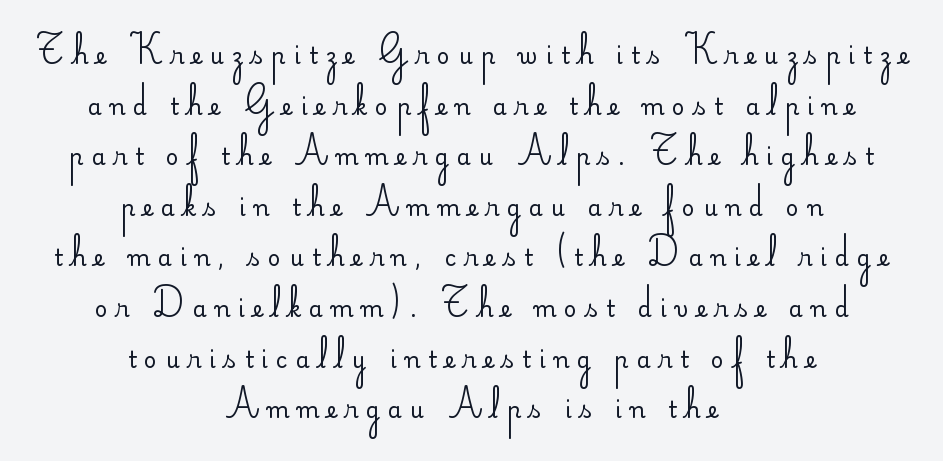
The image shows 22 px text type, upright; set centered, loose line spacing (2.3x), unusually wide letter spacing (+0.38 em), not underlined.
